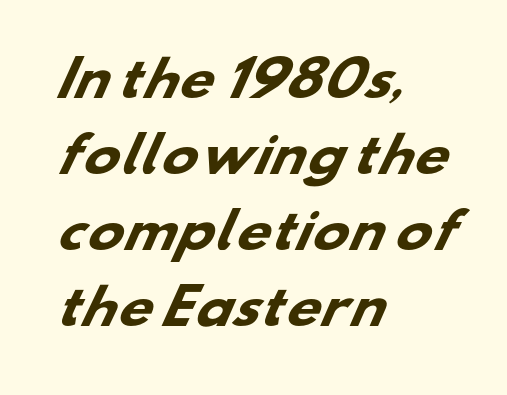
{"serif": "no", "bold": "yes", "weight": "heavy", "width": "wide", "stroke_contrast": "low", "x_height": "small", "monospaced": "no", "underline": "no", "align": "left", "line_spacing": "normal", "line_spacing_ratio": 1.58, "letter_spacing": "normal", "letter_spacing_em": 0.0, "glyph_px": 48}
